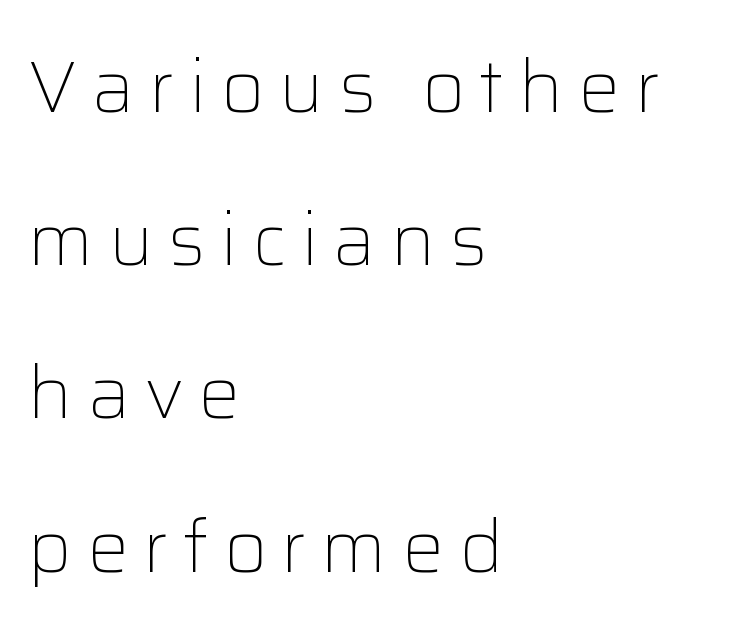
{"serif": "no", "italic": "no", "bold": "no", "weight": "light", "width": "normal", "stroke_contrast": "low", "x_height": "medium", "monospaced": "no", "underline": "no", "align": "left", "line_spacing": "loose", "line_spacing_ratio": 2.07, "letter_spacing": "wide", "letter_spacing_em": 0.2, "glyph_px": 74}
